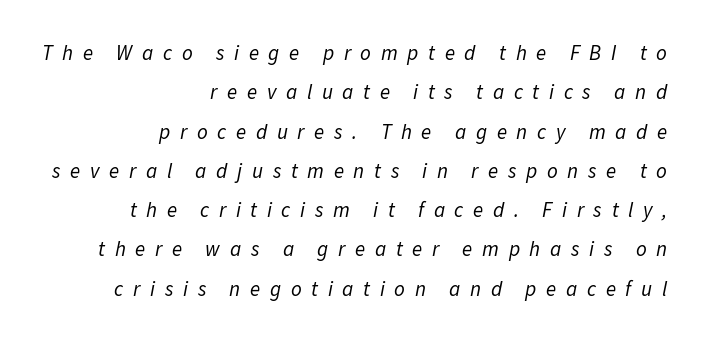
Is the stroke heavy? The answer is a plain regular-or-lighter. A typesetter would mark this as italic. Nobody drew a line under any word here. Inter-character spacing is expanded well beyond the font's built-in metrics. Every row of glyphs terminates at an identical x-position on the right.
